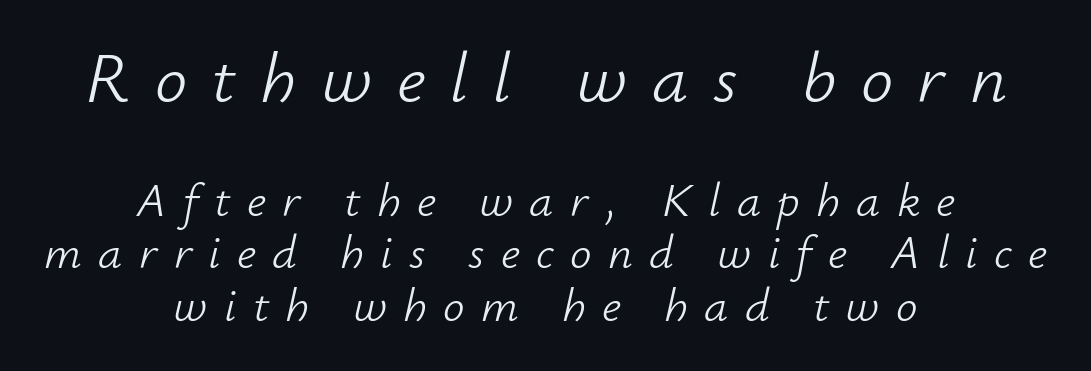
Q: Is the text bold? A: No.
Q: Is the text italic (slanted)? A: Yes, it leans right by about 12 degrees.
Q: Is the text underlined? A: No.
Q: How is the paragraph aligned? A: Centered.
Q: Is the spacing between letters normal or unusually wide? A: Unusually wide.
Q: Is the spacing between lines tight, normal or loose? A: Tight.
Q: Which block of text is set in a larger size, the first (top) or the second (bottom)? A: The first (top) one.
Q: Width (condensed, normal, or wide)? A: Normal.
Q: Stroke contrast? A: Low.
Q: x-height? A: Small.
Q: Monospaced? A: No.
